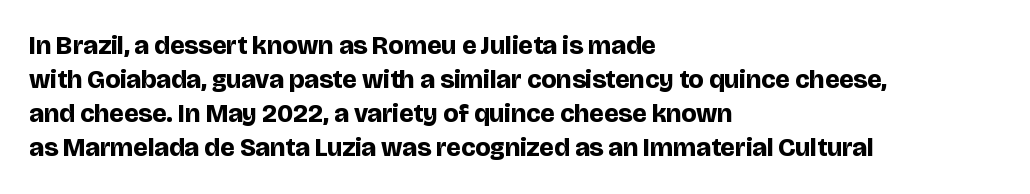
{"italic": "no", "bold": "yes", "underline": "no", "align": "left", "line_spacing": "normal", "line_spacing_ratio": 1.31, "letter_spacing": "normal", "letter_spacing_em": 0.0, "glyph_px": 26}
